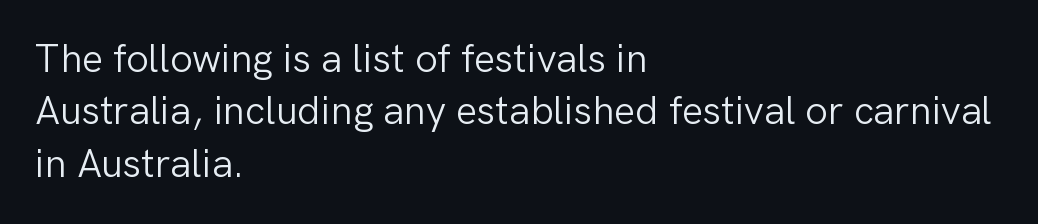
Q: Is the text bold? A: No.
Q: Is the text italic (slanted)? A: No, it is upright.
Q: Is the typeface a serif or a sans-serif typeface? A: Sans-serif.
Q: Is the text underlined? A: No.
Q: How is the paragraph aligned? A: Left-aligned.
Q: Is the spacing between letters normal or unusually wide? A: Normal.
Q: Is the spacing between lines tight, normal or loose? A: Normal.
Q: Width (condensed, normal, or wide)? A: Normal.
Q: Stroke contrast? A: Low.
Q: x-height? A: Medium.
Q: Monospaced? A: No.
